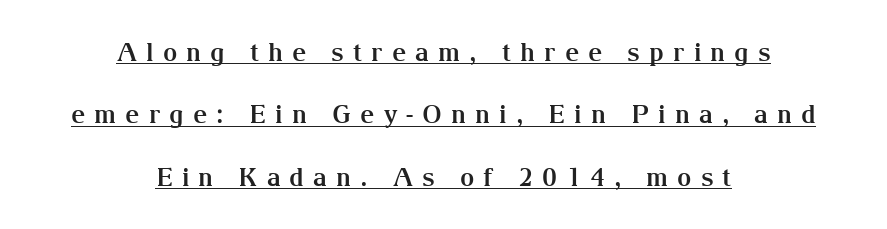
{"italic": "no", "bold": "yes", "underline": "yes", "align": "center", "line_spacing": "loose", "line_spacing_ratio": 2.5, "letter_spacing": "wide", "letter_spacing_em": 0.36, "glyph_px": 25}
